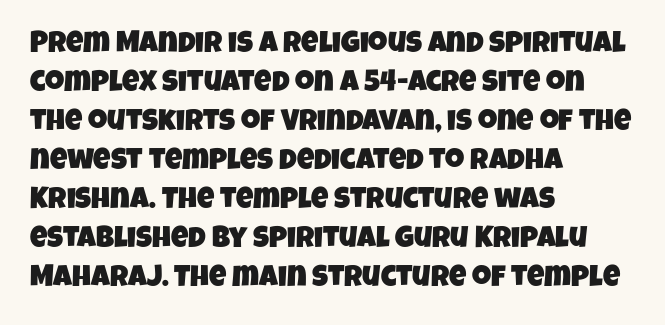
Q: Is the typeface a serif or a sans-serif typeface? A: Sans-serif.
Q: Is the text underlined? A: No.
Q: How is the paragraph aligned? A: Left-aligned.
Q: Is the spacing between letters normal or unusually wide? A: Normal.
Q: Is the spacing between lines tight, normal or loose? A: Normal.
Q: Width (condensed, normal, or wide)? A: Condensed.
Q: Stroke contrast? A: Low.
Q: x-height? A: Large.
Q: Monospaced? A: No.
